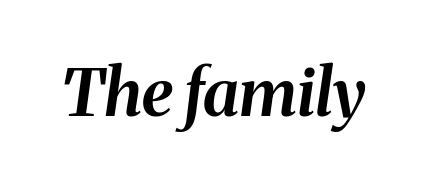
The font is running at its bold setting. Looks like regular typesetting: each glyph gets only the width it needs. Between one letter and the next there's only the usual sliver of space. Glance below the letters and you will spot only blank space. These lines were composed using italics.
